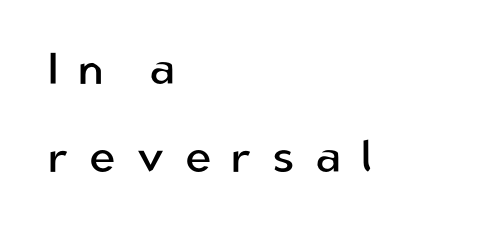
Q: Is the text bold? A: No.
Q: Is the text italic (slanted)? A: No, it is upright.
Q: Is the typeface a serif or a sans-serif typeface? A: Sans-serif.
Q: Is the text underlined? A: No.
Q: How is the paragraph aligned? A: Left-aligned.
Q: Is the spacing between letters normal or unusually wide? A: Unusually wide.
Q: Is the spacing between lines tight, normal or loose? A: Loose.
Q: Width (condensed, normal, or wide)? A: Normal.
Q: Stroke contrast? A: Low.
Q: x-height? A: Medium.
Q: Monospaced? A: No.
